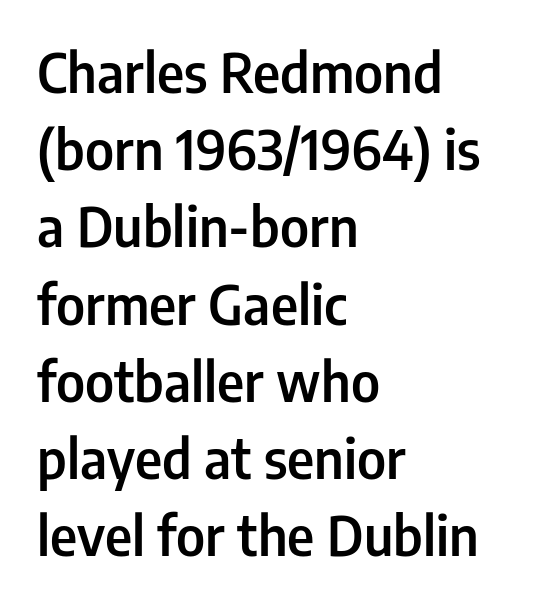
The image shows 54 px semibold, condensed sans-serif type, upright; set left-aligned, normal line spacing (1.43x), normal letter spacing, not underlined; low stroke contrast and a medium x-height.
